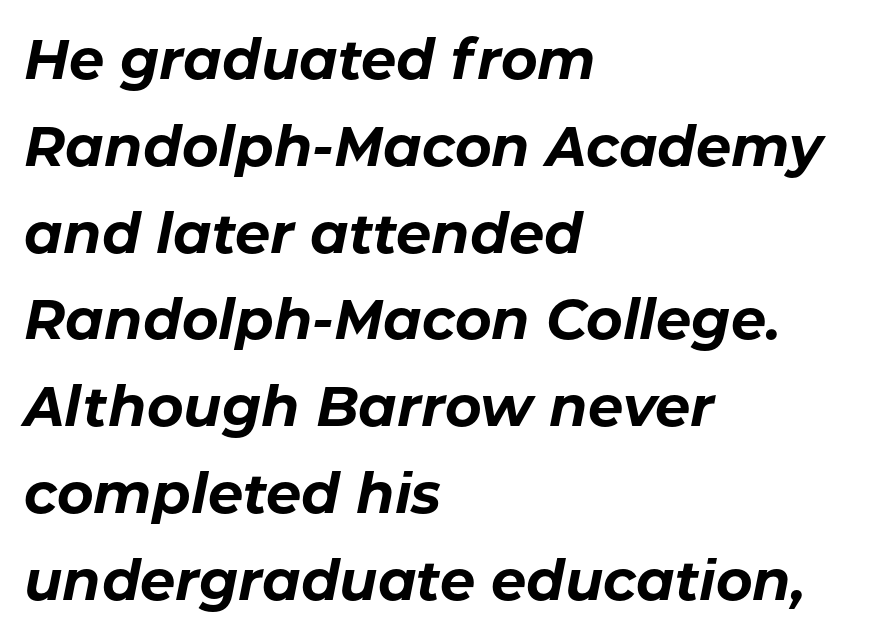
The image shows 56 px bold type, italic (leaning right); set left-aligned, normal line spacing (1.55x), normal letter spacing, not underlined; low stroke contrast and a medium x-height.
